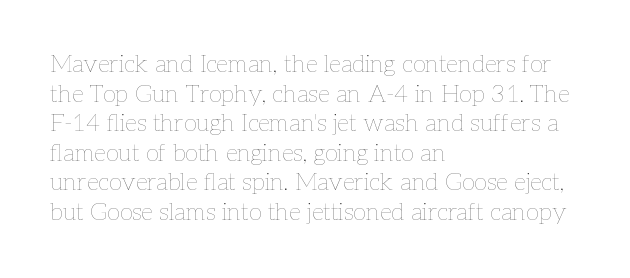
The image shows 24 px text type, upright; set left-aligned, line spacing 1.23x, normal letter spacing, not underlined.
